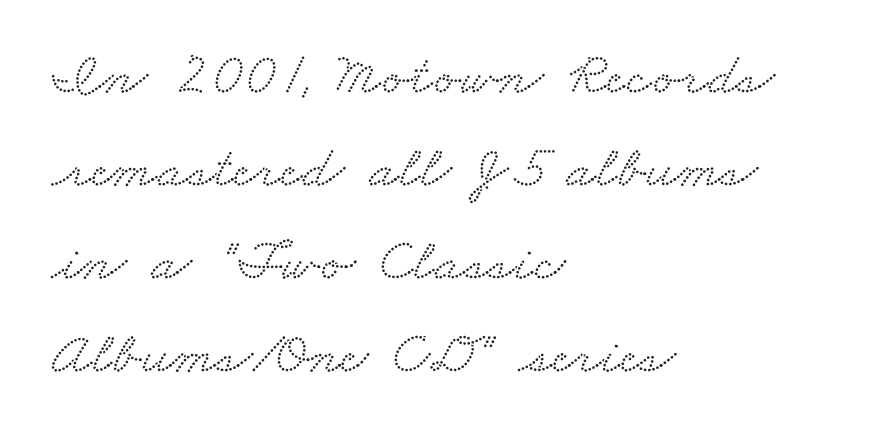
Q: Is the text underlined? A: No.
Q: How is the paragraph aligned? A: Left-aligned.
Q: Is the spacing between letters normal or unusually wide? A: Normal.
Q: Is the spacing between lines tight, normal or loose? A: Normal.
Q: Width (condensed, normal, or wide)? A: Wide.
Q: Stroke contrast? A: Low.
Q: x-height? A: Small.
Q: Monospaced? A: No.
